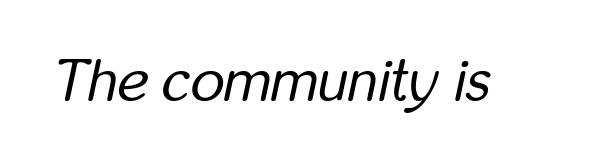
Q: Is the text bold? A: No.
Q: Is the text italic (slanted)? A: Yes, it leans right by about 12 degrees.
Q: Is the text underlined? A: No.
Q: Is the spacing between letters normal or unusually wide? A: Normal.
Q: Width (condensed, normal, or wide)? A: Condensed.
Q: Stroke contrast? A: Low.
Q: x-height? A: Medium.
Q: Monospaced? A: No.
